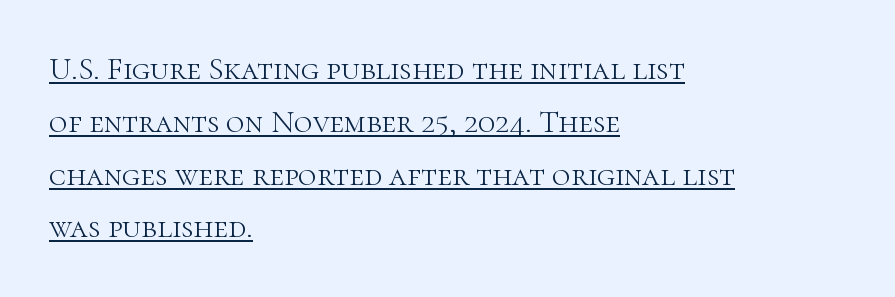
{"serif": "yes", "italic": "no", "bold": "no", "weight": "light", "width": "normal", "stroke_contrast": "high", "x_height": "medium", "monospaced": "no", "underline": "yes", "align": "left", "line_spacing": "normal", "line_spacing_ratio": 1.65, "letter_spacing": "normal", "letter_spacing_em": 0.0, "glyph_px": 32}
